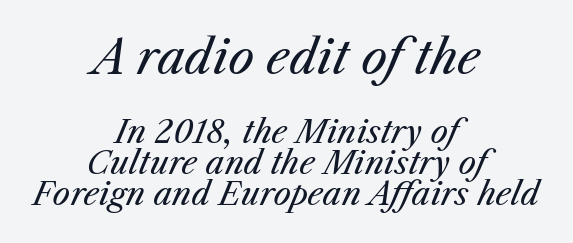
Q: Is the text bold? A: No.
Q: Is the text italic (slanted)? A: Yes, it leans right by about 25 degrees.
Q: Is the text underlined? A: No.
Q: How is the paragraph aligned? A: Centered.
Q: Is the spacing between letters normal or unusually wide? A: Normal.
Q: Is the spacing between lines tight, normal or loose? A: Tight.
Q: Which block of text is set in a larger size, the first (top) or the second (bottom)? A: The first (top) one.
Q: Width (condensed, normal, or wide)? A: Normal.
Q: Stroke contrast? A: Medium.
Q: x-height? A: Medium.
Q: Monospaced? A: No.
